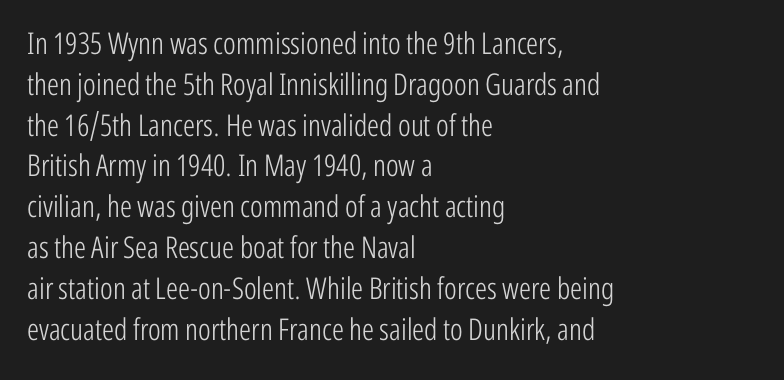
The image shows 30 px light, condensed sans-serif type, upright; set left-aligned, normal line spacing (1.36x), normal letter spacing, not underlined; low stroke contrast and a medium x-height.
